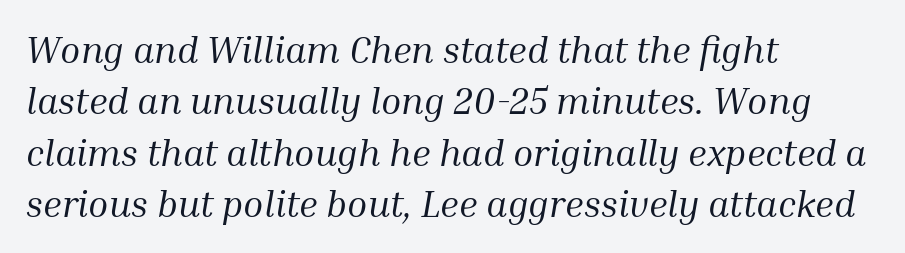
{"serif": "yes", "italic": "yes", "lean": "right", "slant_degrees": 10, "bold": "no", "weight": "regular", "width": "normal", "stroke_contrast": "medium", "x_height": "medium", "monospaced": "no", "underline": "no", "align": "left", "line_spacing": "normal", "line_spacing_ratio": 1.39, "letter_spacing": "normal", "letter_spacing_em": 0.0, "glyph_px": 37}
